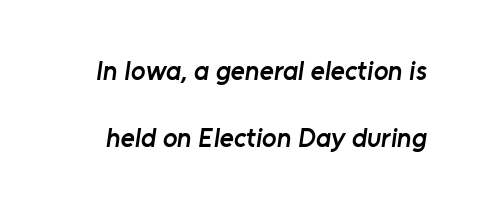
The strokes are fattened partway — semibold, not bold. These lines stand farther apart than default settings would place them. The area under the type is left untouched. The rendering keeps characters at their native spacing.
